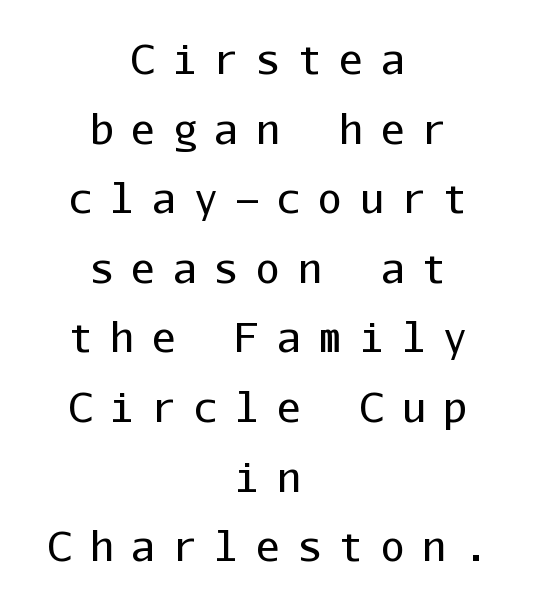
Where is the straight margin? There isn't one; the lines are centered. This is not heavy type; no bold has been used. The passage shown is typed in a monospace face where columns stay perfectly aligned. Vertical strokes here are truly vertical. Serif or sans? Sans — the stroke terminals are bare.
